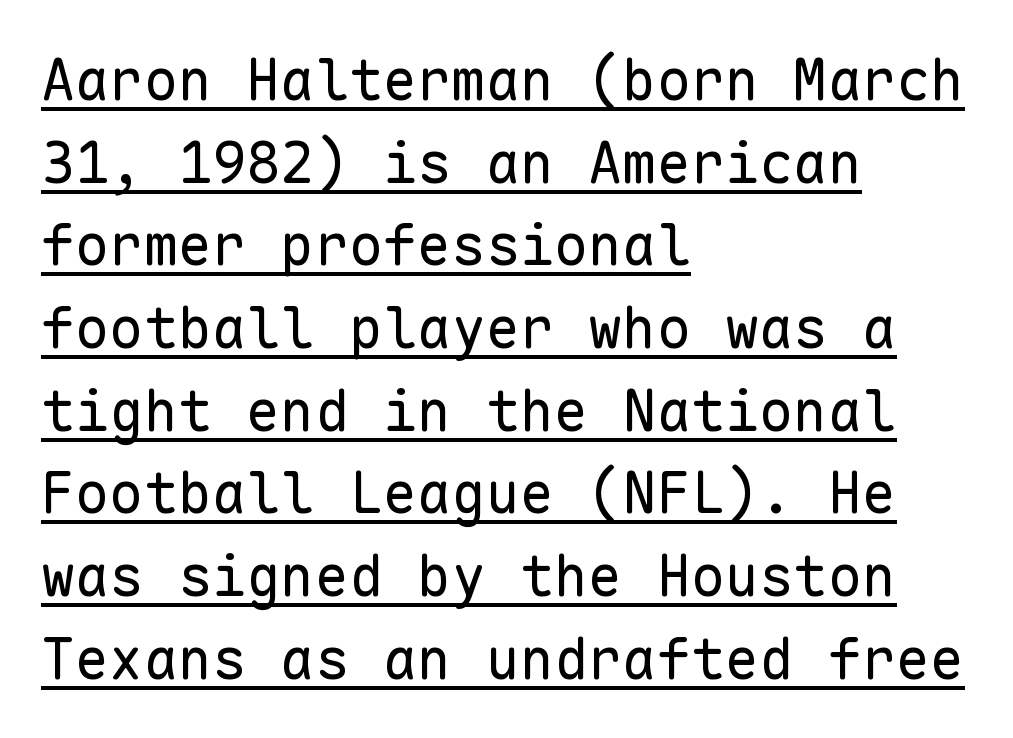
The lines in this sample share a left origin and differ only in where they stop. Do the letters lean? They stand straight. Note the uniform advance width — an 'i' takes as much space as an 'm'. This reads as an unemphasized weight, regular at the heaviest. In designer terms, the underline attribute is active on this setting. The face used here is rendered with its standard letterfit.
